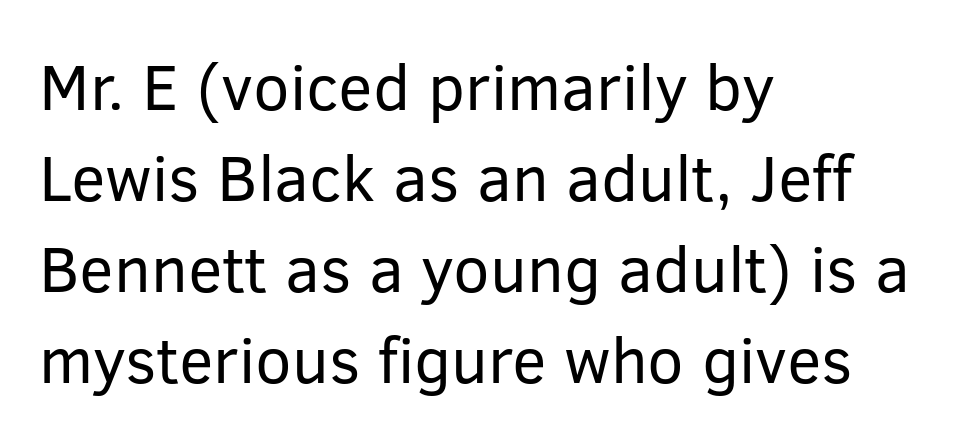
The type family on display is of the sans-serif kind. Regular leading. The space beneath each line is pristine and unruled. A typesetter would call this proportional, since set widths differ per character.
